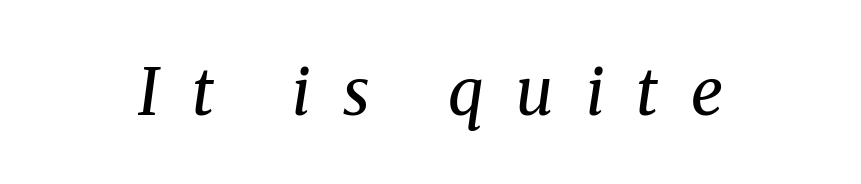
Q: Is the text bold? A: No.
Q: Is the text italic (slanted)? A: Yes, it leans right by about 8 degrees.
Q: Is the typeface a serif or a sans-serif typeface? A: Serif.
Q: Is the text underlined? A: No.
Q: Is the spacing between letters normal or unusually wide? A: Unusually wide.
Q: Width (condensed, normal, or wide)? A: Normal.
Q: Stroke contrast? A: Medium.
Q: x-height? A: Medium.
Q: Monospaced? A: No.
